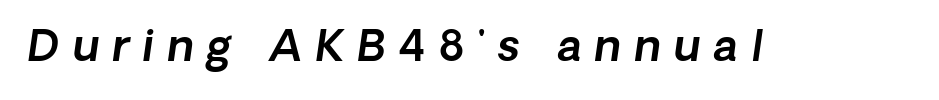
{"serif": "no", "width": "normal", "x_height": "medium", "monospaced": "no", "underline": "no", "letter_spacing": "wide", "letter_spacing_em": 0.31, "glyph_px": 43}
